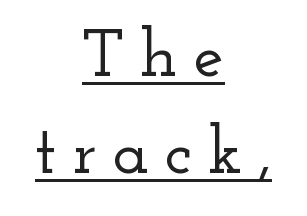
Centered paragraph, ragged on both sides. Look at the bottom of the vertical strokes: they flare into serifs here. The font's upright variant was chosen for this text. Do the characters align in a grid? No, the font is proportional. Glance below the letters and you will spot a drawn line.
